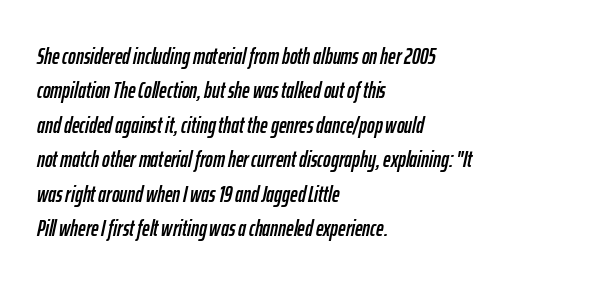
{"italic": "yes", "lean": "right", "slant_degrees": 12, "underline": "no", "align": "left", "line_spacing": "normal", "line_spacing_ratio": 1.5, "letter_spacing": "normal", "letter_spacing_em": 0.0, "glyph_px": 23}
